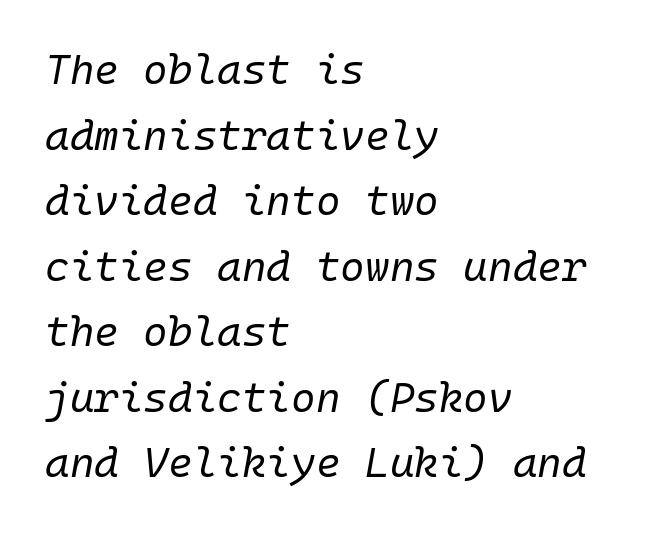
Q: Is the text bold? A: No.
Q: Is the text italic (slanted)? A: Yes, it leans right by about 10 degrees.
Q: Is the text underlined? A: No.
Q: How is the paragraph aligned? A: Left-aligned.
Q: Is the spacing between letters normal or unusually wide? A: Normal.
Q: Is the spacing between lines tight, normal or loose? A: Normal.
Q: Width (condensed, normal, or wide)? A: Normal.
Q: Stroke contrast? A: Low.
Q: x-height? A: Medium.
Q: Monospaced? A: Yes.
